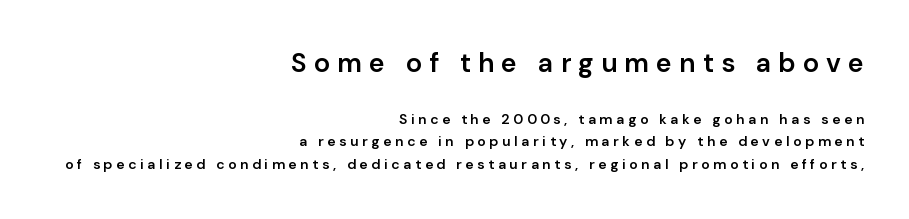
Which margin do the lines hug? The right one — the left edge is uneven. A bare baseline throughout the passage. Typographic density is moderately raised because the face is semibold. Every character sits straight up, as roman type does.
